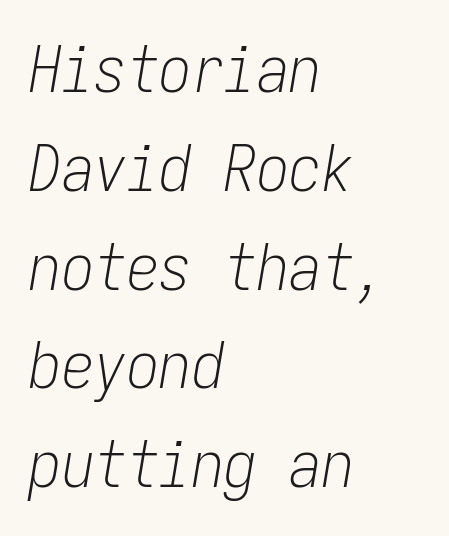
Counters stay open thanks to moderate or lighter strokes. The face used here is monospaced, like something from a code editor. The strip under each line holds only bare page. If you measured baseline to baseline, you'd find a middling distance. The glyphs look as if they've been sheared to an angle. A typesetter would call this zero additional tracking.
